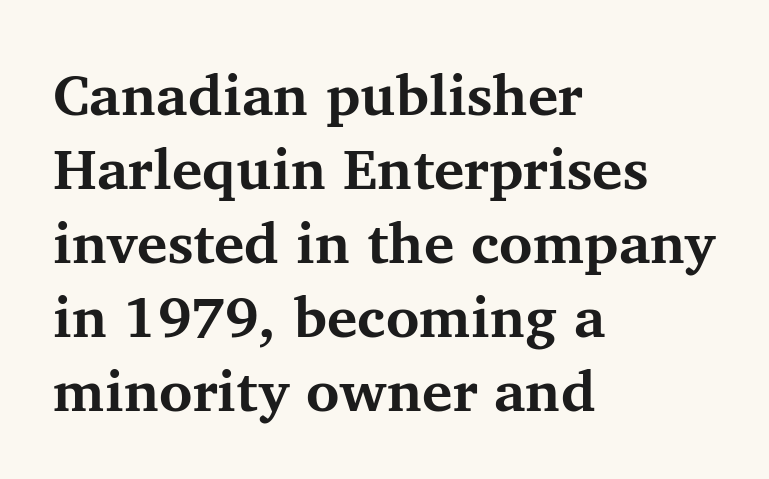
The image shows 57 px bold serif type, upright; set left-aligned, normal line spacing (1.3x), normal letter spacing, not underlined; medium stroke contrast and a medium x-height.
